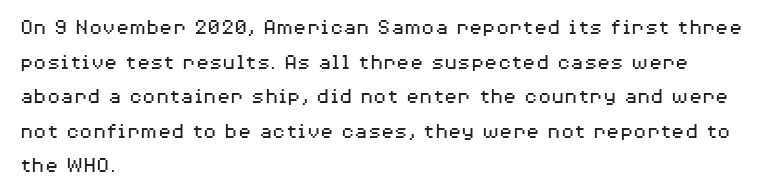
{"italic": "no", "bold": "no", "underline": "no", "align": "left", "line_spacing": "normal", "line_spacing_ratio": 1.57, "letter_spacing": "normal", "letter_spacing_em": 0.0, "glyph_px": 22}
